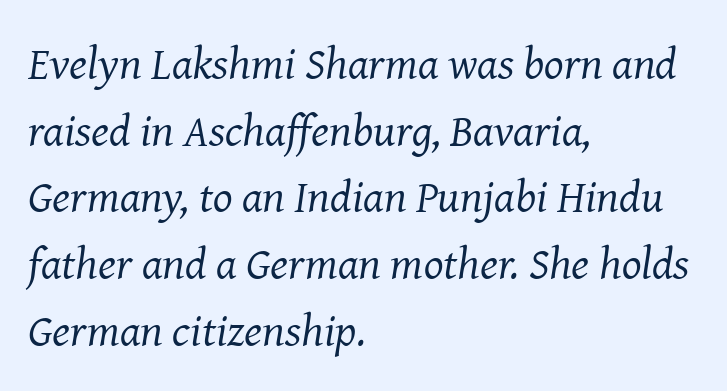
{"serif": "yes", "italic": "yes", "lean": "right", "slant_degrees": 8, "bold": "no", "weight": "regular", "width": "normal", "stroke_contrast": "medium", "x_height": "medium", "monospaced": "no", "underline": "no", "align": "left", "line_spacing": "normal", "line_spacing_ratio": 1.45, "letter_spacing": "normal", "letter_spacing_em": 0.0, "glyph_px": 46}
